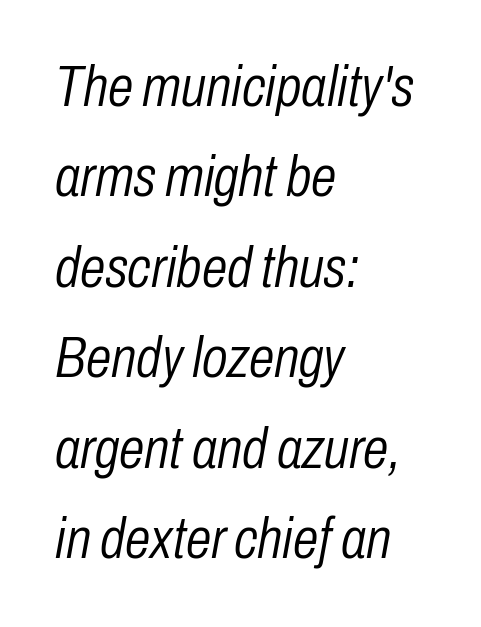
All the whitespace from short lines collects on the right. Quick note: italic. Honestly, the letter spacing is just normal — you wouldn't notice it. Stems here are at most as thick as an everyday book face. The zone under the glyphs is completely vacant.
